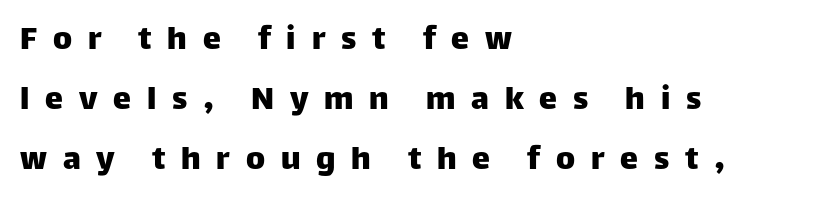
{"serif": "no", "italic": "no", "width": "normal", "stroke_contrast": "low", "x_height": "large", "monospaced": "no", "underline": "no", "align": "left", "line_spacing": "normal", "line_spacing_ratio": 1.66, "letter_spacing": "wide", "letter_spacing_em": 0.44, "glyph_px": 36}
